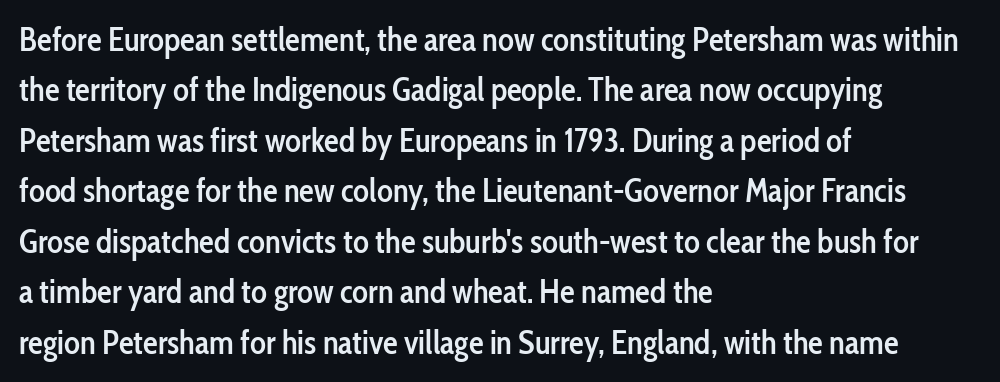
{"serif": "no", "italic": "no", "bold": "semi", "weight": "semibold", "width": "condensed", "stroke_contrast": "low", "x_height": "medium", "monospaced": "no", "underline": "no", "align": "left", "line_spacing": "normal", "line_spacing_ratio": 1.53, "letter_spacing": "normal", "letter_spacing_em": 0.0, "glyph_px": 33}
